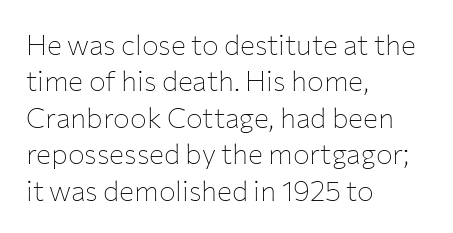
Line starts are locked; line ends wander. Caption: face not bold, strokes unweighted. Each letter keeps its own natural width here, so spacing adapts to shape. Type without underlining. Every character sits straight up, as roman type does. Standard letterfit; no display-style spreading of the glyphs.
